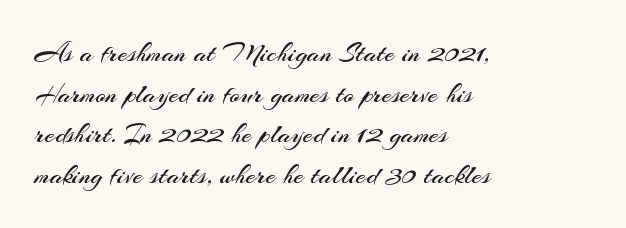
The weight tops out at a normal text grade. Leading matches the norm, producing a regular column. The ragged edge is on the right, which tells us the setting is flush left. Spacing verdict: proportional, widths tailored to each character.
